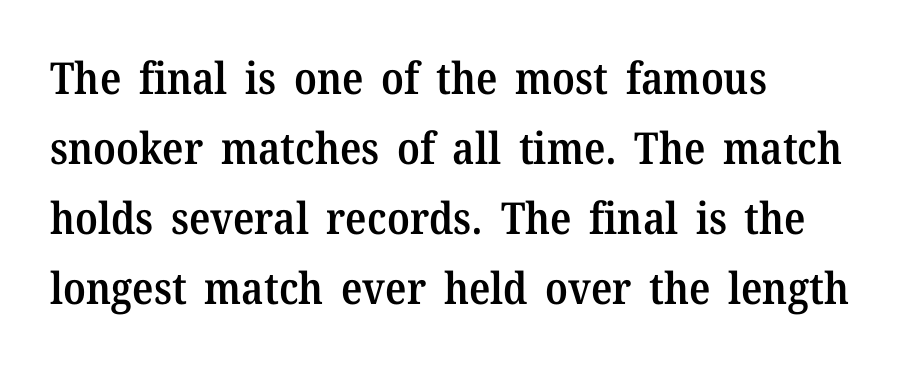
The image shows 44 px semibold serif type, upright; set left-aligned, normal line spacing (1.59x), normal letter spacing, not underlined; medium stroke contrast and a medium x-height.
